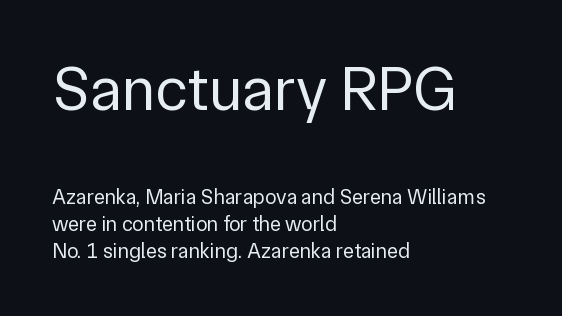
Do the characters align in a grid? No, the font is proportional. The setting favours the left margin, as ordinary paragraphs usually do. The upper block of text is set noticeably larger than the block beneath it. The typography opts for an upright posture over an oblique one. Line spacing here is normal. Honestly, the letter spacing is just normal — you wouldn't notice it.
